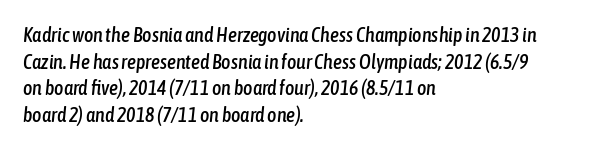
There is no visible air inserted between adjacent glyphs. Vertical spacing — default. This rendering uses left alignment, leaving the right contour irregular. Honestly, there is no underline to notice here at all. It's the slanting kind of type.
